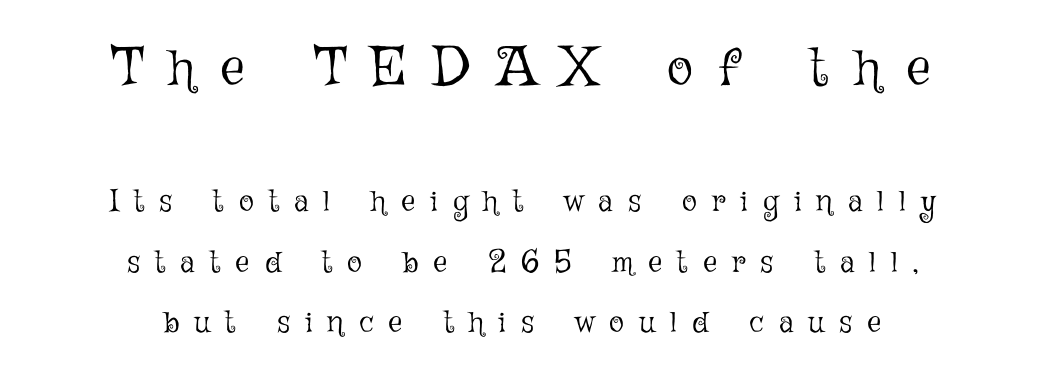
The image shows 54 px light type, upright; set centered, loose line spacing (1.95x), unusually wide letter spacing (+0.49 em), not underlined; the first (top) block is 1.74x larger; low stroke contrast and a medium x-height.
